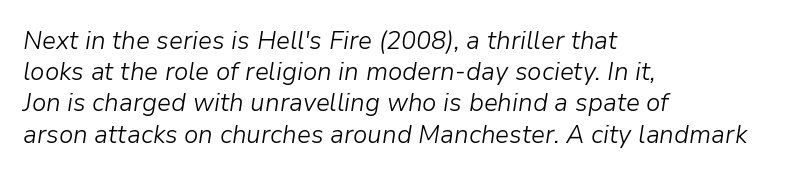
Q: Is the text bold? A: No.
Q: Is the text italic (slanted)? A: Yes, it leans right by about 9 degrees.
Q: Is the text underlined? A: No.
Q: How is the paragraph aligned? A: Left-aligned.
Q: Is the spacing between letters normal or unusually wide? A: Normal.
Q: Is the spacing between lines tight, normal or loose? A: Normal.
